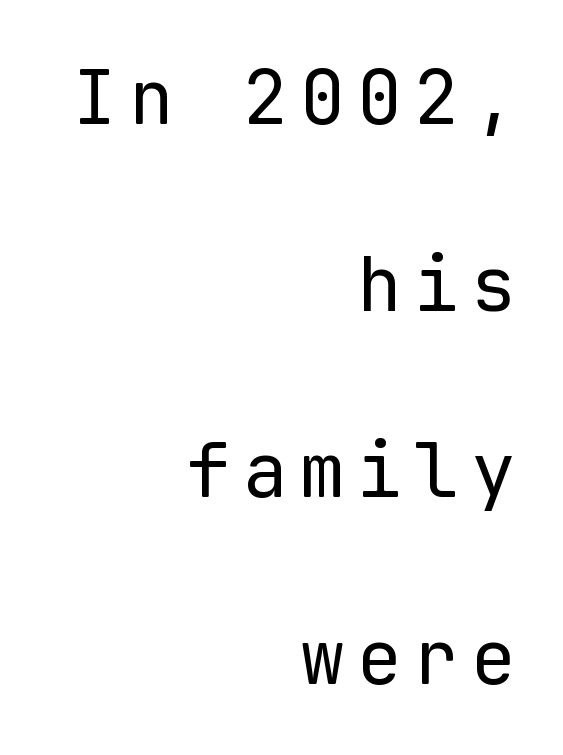
Each letter, wide or thin by design, is forced into the same width here. The typesetter chose a ragged-left arrangement here. The type sits square on the baseline with zero lean. Font category for this specimen: sans-serif.
